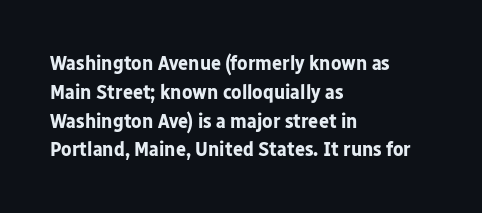
The image shows 21 px bold type, upright; set left-aligned, normal line spacing (1.37x), normal letter spacing, not underlined.
